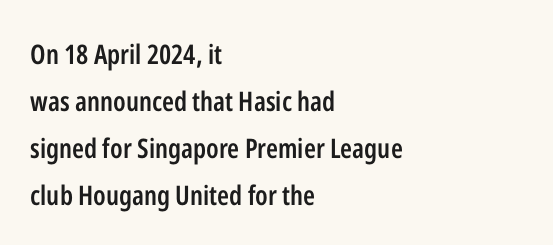
Is the type bold? Partly — it's a semibold, heavier than regular but not fully bold. The tracking reads as untouched default to a designer's eye. The paragraph has a hard left edge and a soft right edge. Underlining? Definitely not there. The lettering holds an erect, upright posture throughout.
